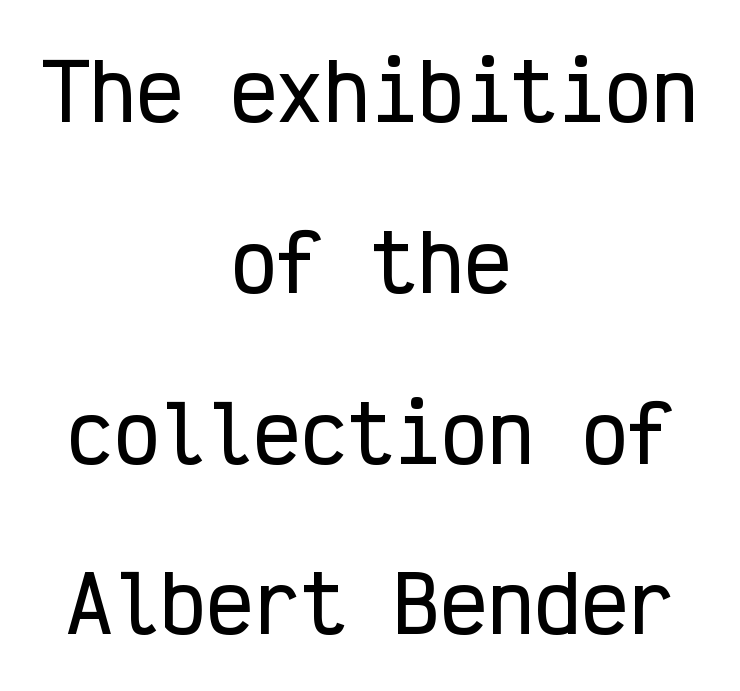
Q: Is the text italic (slanted)? A: No, it is upright.
Q: Is the typeface a serif or a sans-serif typeface? A: Sans-serif.
Q: Is the text underlined? A: No.
Q: How is the paragraph aligned? A: Centered.
Q: Is the spacing between letters normal or unusually wide? A: Normal.
Q: Is the spacing between lines tight, normal or loose? A: Loose.
Q: Width (condensed, normal, or wide)? A: Condensed.
Q: Stroke contrast? A: Low.
Q: x-height? A: Medium.
Q: Monospaced? A: Yes.
